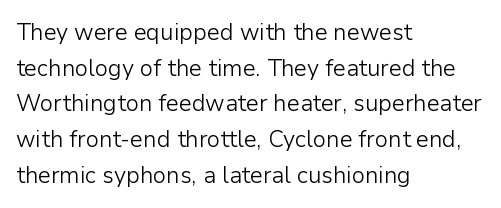
The image shows 23 px text type, upright; set left-aligned, normal line spacing (1.55x), normal letter spacing, not underlined.
